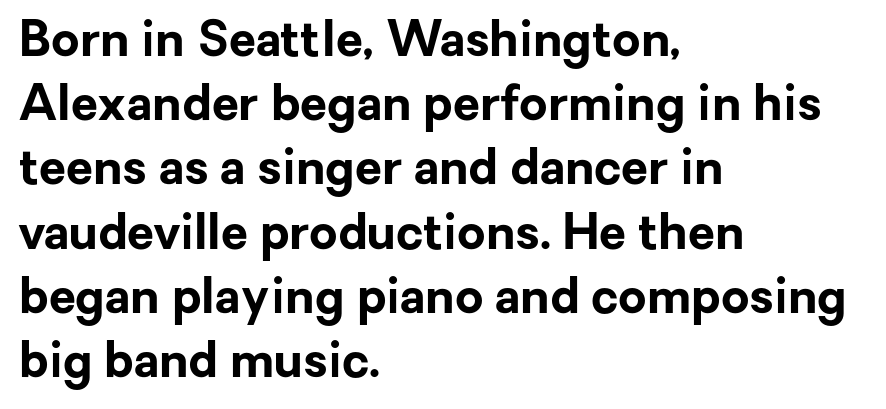
The letters are bold, with thick, heavy strokes. All the whitespace from short lines collects on the right. The font's upright variant was chosen for this text. The zone under the glyphs is completely vacant.
